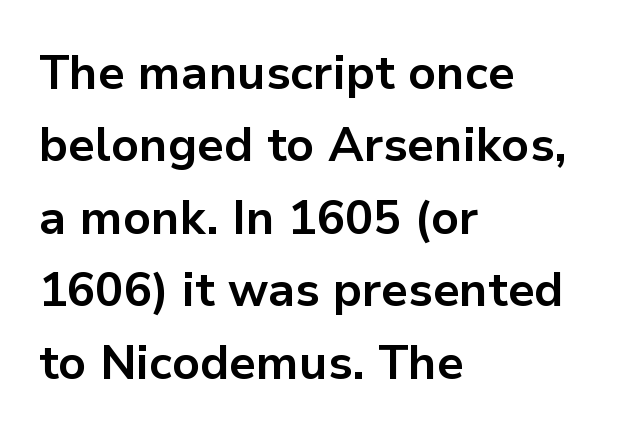
The image shows 47 px bold sans-serif type, upright; set left-aligned, normal line spacing (1.54x), normal letter spacing, not underlined; low stroke contrast and a medium x-height.
